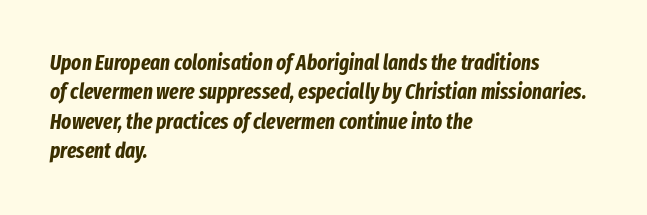
The compositor pushed each line to the left boundary. These words are printed bold, with thick strokes throughout. The lines sit at an ordinary, default distance from one another. A typesetter would mark this as italic. Descenders hang freely into open space. The horizontal fit of the characters is conventional and even.
